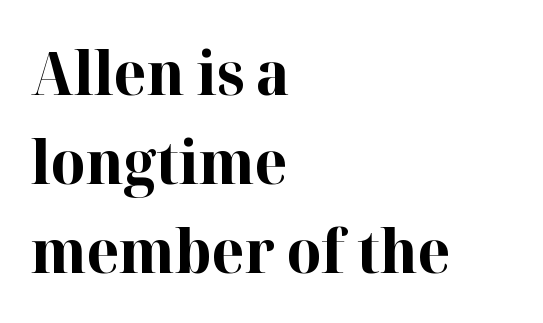
Q: Is the text bold? A: Yes.
Q: Is the text italic (slanted)? A: No, it is upright.
Q: Is the typeface a serif or a sans-serif typeface? A: Serif.
Q: Is the text underlined? A: No.
Q: How is the paragraph aligned? A: Left-aligned.
Q: Is the spacing between letters normal or unusually wide? A: Normal.
Q: Is the spacing between lines tight, normal or loose? A: Normal.
Q: Width (condensed, normal, or wide)? A: Normal.
Q: Stroke contrast? A: High.
Q: x-height? A: Medium.
Q: Monospaced? A: No.
